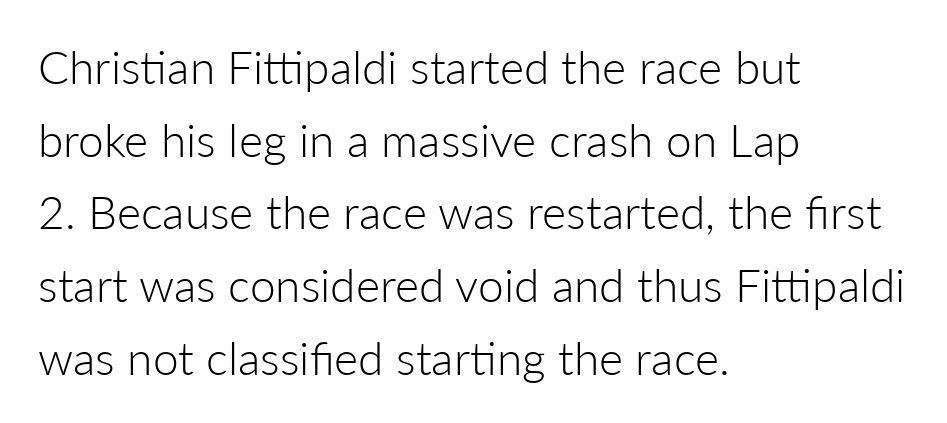
Regular leading. Left-aligned paragraph, ragged on the right. Between one letter and the next there's only the usual sliver of space. This is roman type, the default non-slanted kind.
